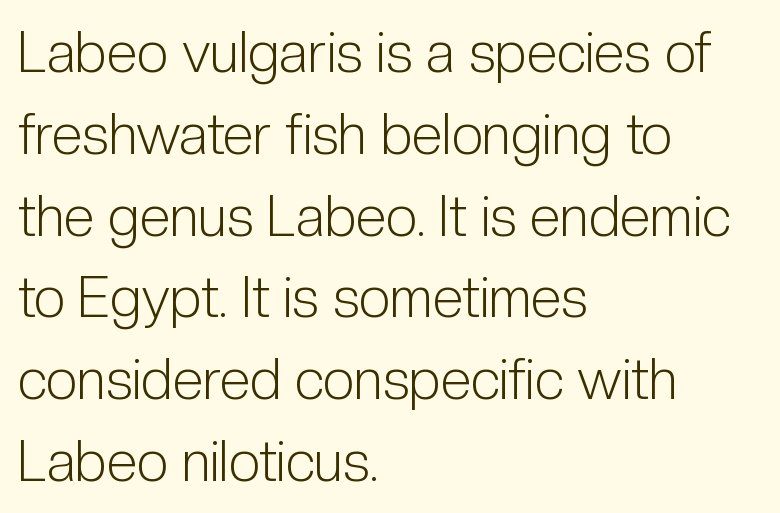
The zone under the glyphs is completely vacant. The face used here is proportionally spaced, like ordinary book or web type. The lines sit at an ordinary, default distance from one another. Serif or sans? Sans — the stroke terminals are bare. The lines in this sample share a left origin and differ only in where they stop. Posture: vertical.
